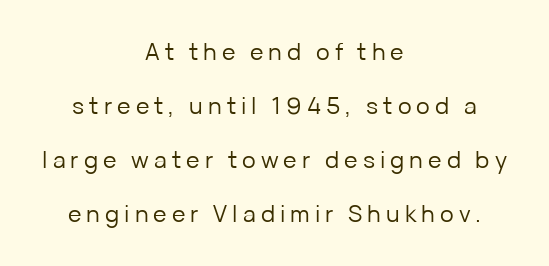
The image shows 23 px text type, upright; set centered, loose line spacing (2.35x), unusually wide letter spacing (+0.22 em), not underlined.
